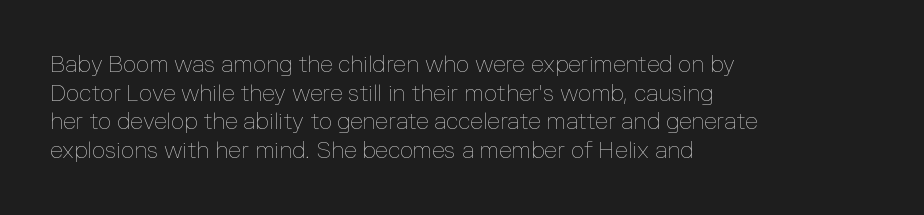
The image shows 23 px text type, upright; set left-aligned, normal line spacing (1.25x), normal letter spacing, not underlined.
